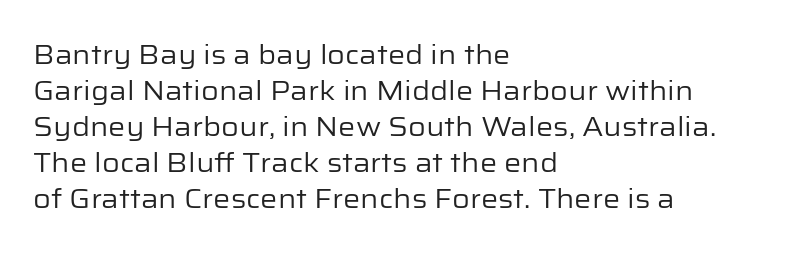
The image shows 27 px text type, upright; set left-aligned, normal line spacing (1.33x), normal letter spacing, not underlined.
